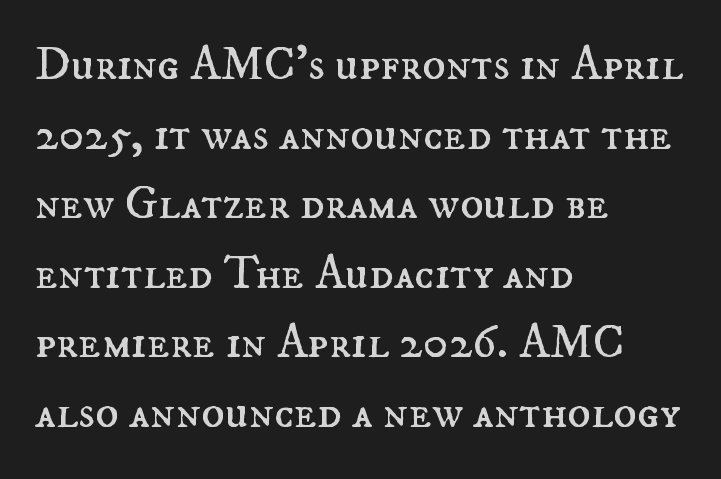
Q: Is the text bold? A: No.
Q: Is the text italic (slanted)? A: No, it is upright.
Q: Is the text underlined? A: No.
Q: How is the paragraph aligned? A: Left-aligned.
Q: Is the spacing between letters normal or unusually wide? A: Normal.
Q: Is the spacing between lines tight, normal or loose? A: Normal.
Q: Width (condensed, normal, or wide)? A: Normal.
Q: Stroke contrast? A: Medium.
Q: x-height? A: Small.
Q: Monospaced? A: No.
